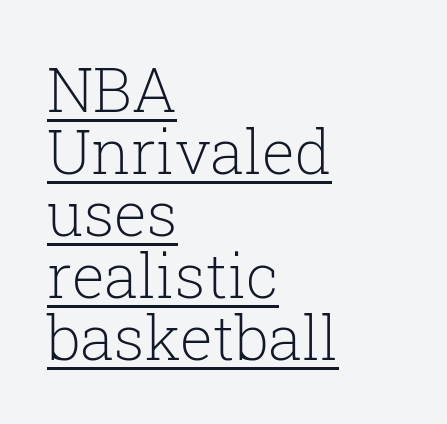
The image shows 62 px light serif type, upright; set left-aligned, tight line spacing (1.0x), normal letter spacing, underlined; low stroke contrast and a medium x-height.
